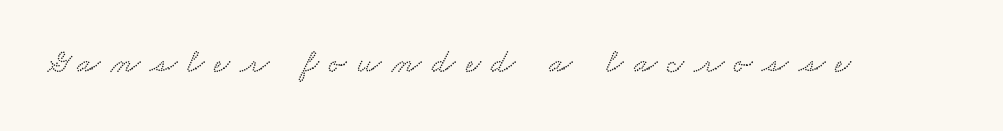
Q: Is the typeface a serif or a sans-serif typeface? A: Serif.
Q: Is the text underlined? A: No.
Q: Is the spacing between letters normal or unusually wide? A: Unusually wide.
Q: Width (condensed, normal, or wide)? A: Wide.
Q: Stroke contrast? A: Low.
Q: x-height? A: Small.
Q: Monospaced? A: No.
